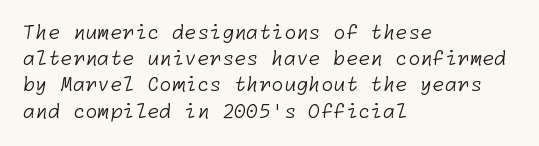
Q: Is the text bold? A: No.
Q: Is the text underlined? A: No.
Q: How is the paragraph aligned? A: Left-aligned.
Q: Is the spacing between letters normal or unusually wide? A: Normal.
Q: Is the spacing between lines tight, normal or loose? A: Normal.
